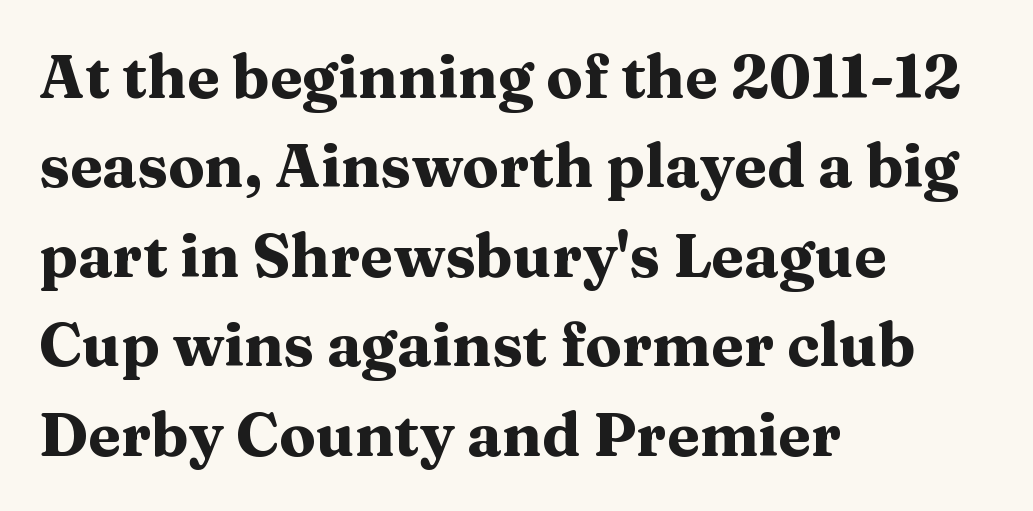
The image shows 60 px heavy, wide serif type, upright; set left-aligned, normal line spacing (1.49x), normal letter spacing, not underlined; medium stroke contrast and a medium x-height.
